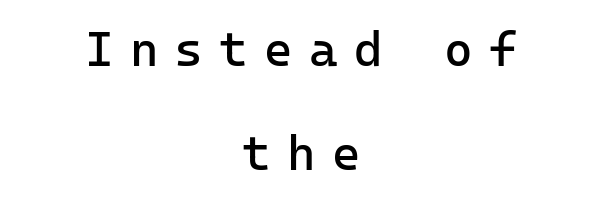
The image shows 49 px regular-weight sans-serif type, upright, monospaced; set centered, loose line spacing (2.13x), unusually wide letter spacing (+0.33 em), not underlined; low stroke contrast and a medium x-height.
